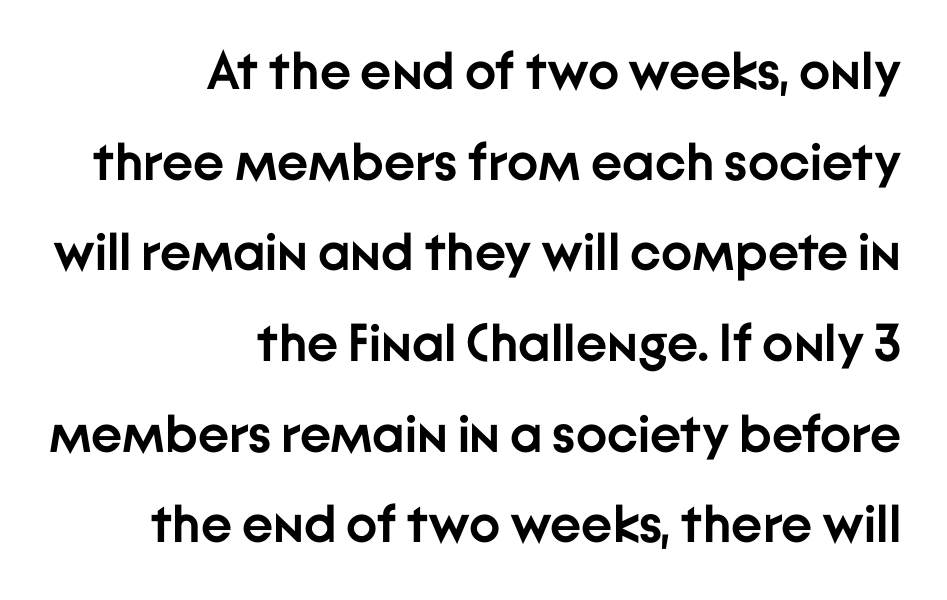
{"serif": "no", "italic": "no", "bold": "yes", "weight": "semibold", "width": "normal", "stroke_contrast": "low", "x_height": "medium", "monospaced": "no", "underline": "no", "align": "right", "line_spacing_ratio": 1.71, "letter_spacing": "normal", "letter_spacing_em": 0.0, "glyph_px": 53}
